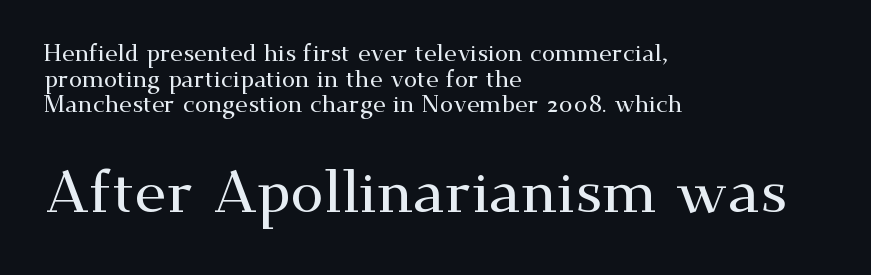
Q: Is the text italic (slanted)? A: No, it is upright.
Q: Is the typeface a serif or a sans-serif typeface? A: Serif.
Q: Is the text underlined? A: No.
Q: How is the paragraph aligned? A: Left-aligned.
Q: Is the spacing between letters normal or unusually wide? A: Normal.
Q: Is the spacing between lines tight, normal or loose? A: Tight.
Q: Which block of text is set in a larger size, the first (top) or the second (bottom)? A: The second (bottom) one.
Q: Width (condensed, normal, or wide)? A: Wide.
Q: Stroke contrast? A: Medium.
Q: x-height? A: Small.
Q: Monospaced? A: No.
